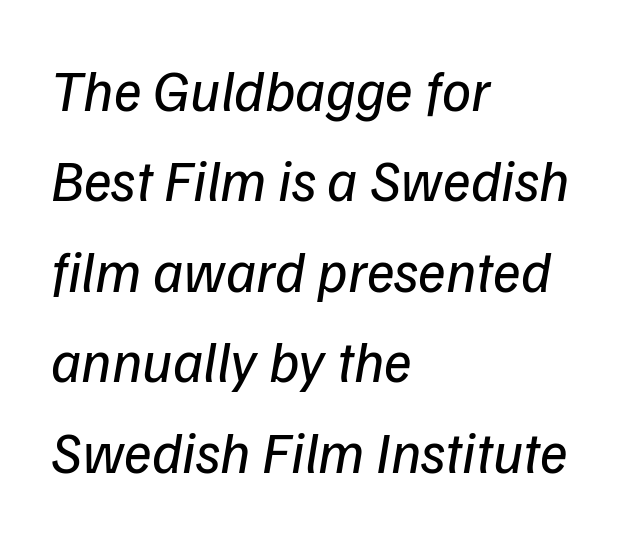
Bold? No — there's no thickening of the strokes. No word sits above an underline. The lines sit at an ordinary, default distance from one another. The paragraph shown leans on its left margin. You could not count columns in this text — the font is proportionally spaced.
